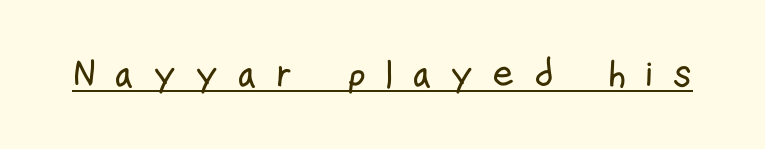
{"serif": "no", "italic": "no", "width": "condensed", "stroke_contrast": "low", "x_height": "medium", "monospaced": "no", "underline": "yes", "letter_spacing": "wide", "letter_spacing_em": 0.49, "glyph_px": 38}
